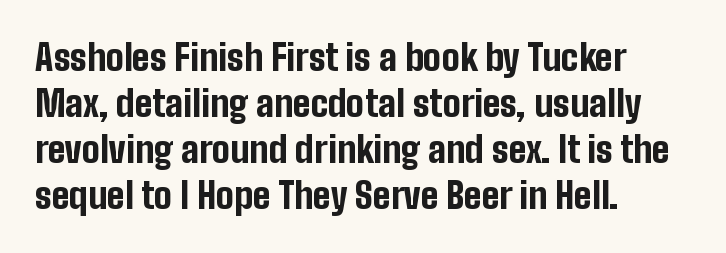
The image shows 36 px bold, condensed sans-serif type, upright; set left-aligned, normal line spacing (1.28x), normal letter spacing, not underlined; low stroke contrast and a medium x-height.
